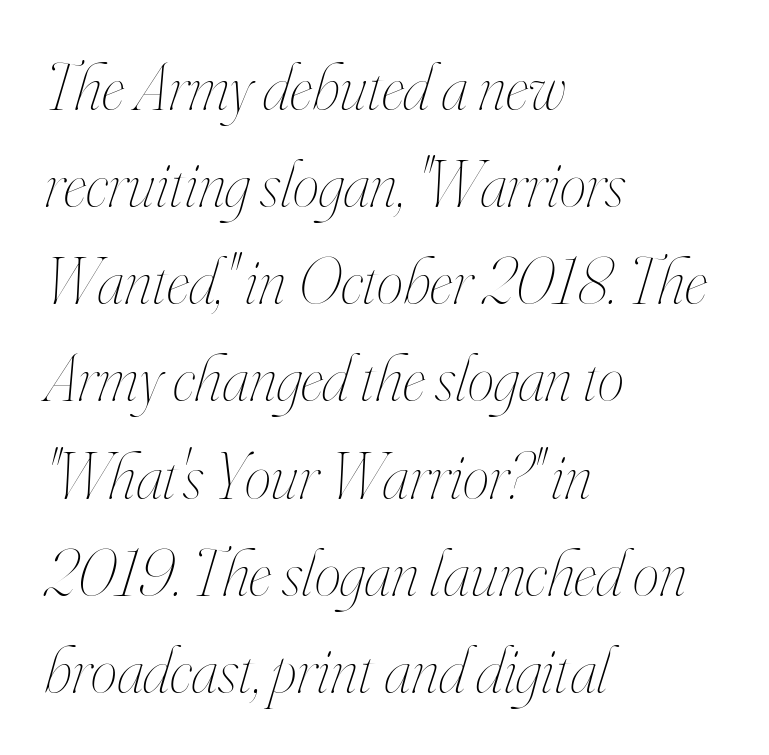
The typesetter chose a ragged-right arrangement here. Default kerning and tracking; the words read as compact shapes. If you drew a line through each stem, it would be angled. Varying glyph widths throughout — classic text-font behaviour.
